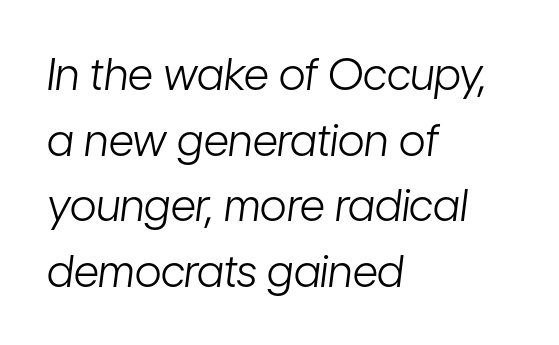
{"italic": "yes", "lean": "right", "slant_degrees": 7, "bold": "no", "weight": "light", "width": "condensed", "stroke_contrast": "low", "x_height": "medium", "monospaced": "no", "underline": "no", "align": "left", "line_spacing": "normal", "line_spacing_ratio": 1.49, "letter_spacing": "normal", "letter_spacing_em": 0.0, "glyph_px": 44}
